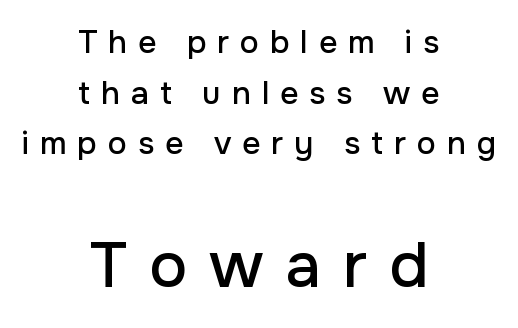
{"serif": "no", "italic": "no", "width": "normal", "stroke_contrast": "low", "x_height": "medium", "monospaced": "no", "underline": "no", "align": "center", "line_spacing": "normal", "line_spacing_ratio": 1.58, "letter_spacing": "wide", "letter_spacing_em": 0.34, "larger_block": "second", "size_ratio": 2.0, "glyph_px": 64}
